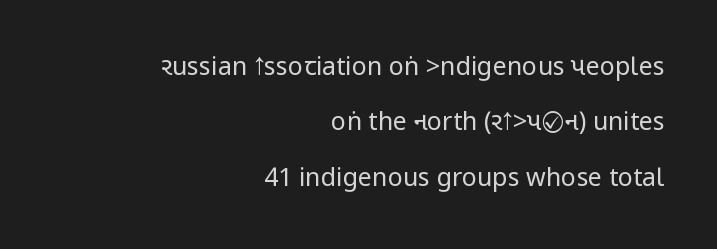
Caption: multi-line text, flush right, ragged left. Is the letter spacing exaggerated? No — it looks like the ordinary default. Rendered with straight, roman letterforms. Check under the words: just untouched page. The characters are drawn with everyday or finer stroke widths.
